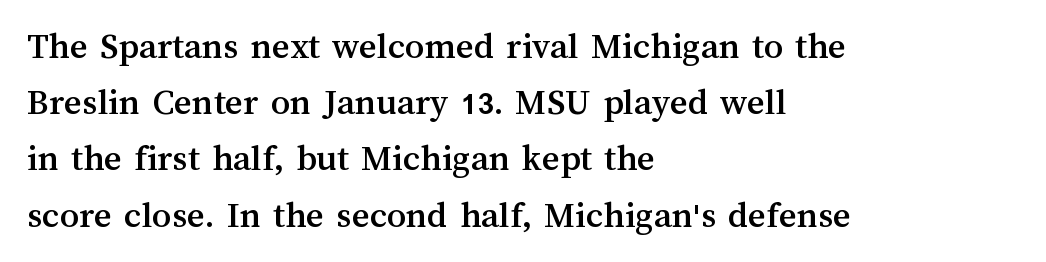
Tracking here is standard; glyphs follow each other at the usual distance. Is the block centered? No — it sits flush against the left margin. Spacing verdict: proportional, widths tailored to each character. Ordinary non-slanted type is in use. This rendering features lettering with no underline. Leading matches the norm, producing a regular column.
